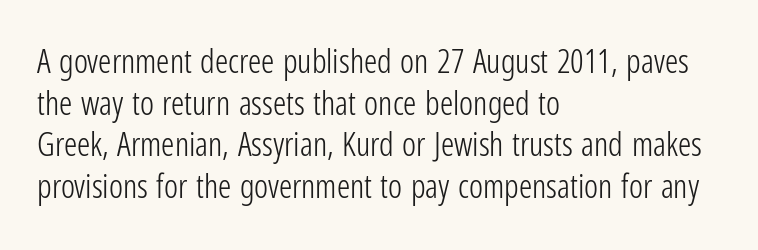
Q: Is the text bold? A: No.
Q: Is the text italic (slanted)? A: No, it is upright.
Q: Is the typeface a serif or a sans-serif typeface? A: Sans-serif.
Q: Is the text underlined? A: No.
Q: How is the paragraph aligned? A: Left-aligned.
Q: Is the spacing between letters normal or unusually wide? A: Normal.
Q: Is the spacing between lines tight, normal or loose? A: Normal.
Q: Width (condensed, normal, or wide)? A: Condensed.
Q: Stroke contrast? A: Low.
Q: x-height? A: Medium.
Q: Monospaced? A: No.
